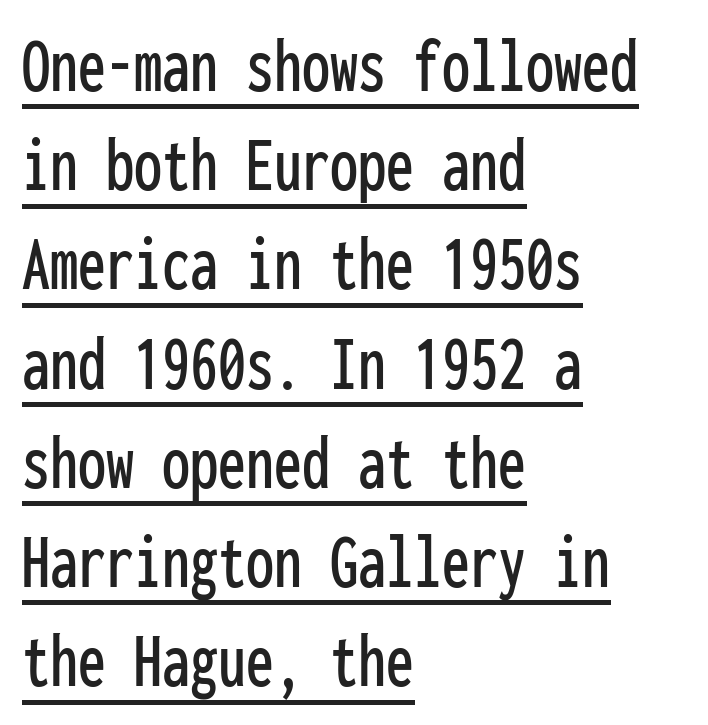
{"serif": "no", "italic": "no", "width": "condensed", "stroke_contrast": "low", "x_height": "medium", "monospaced": "yes", "underline": "yes", "align": "left", "line_spacing_ratio": 1.24, "letter_spacing": "normal", "letter_spacing_em": 0.0, "glyph_px": 80}
